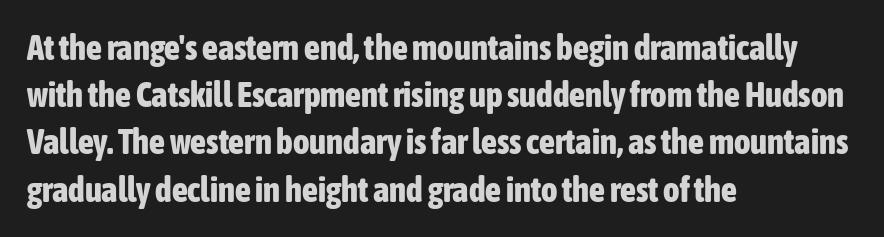
The image shows 35 px bold, condensed sans-serif type, upright; set left-aligned, normal line spacing (1.35x), normal letter spacing, not underlined; low stroke contrast and a medium x-height.
